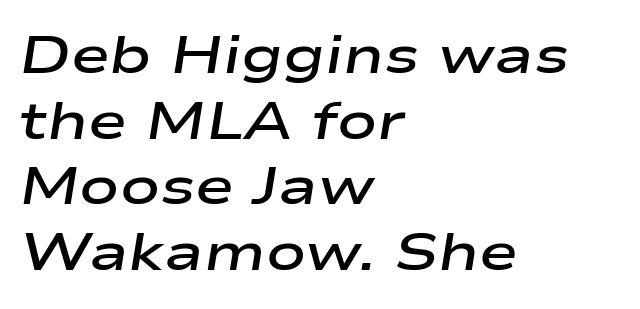
{"italic": "yes", "lean": "right", "slant_degrees": 9, "bold": "semi", "weight": "semibold", "width": "wide", "stroke_contrast": "low", "x_height": "medium", "monospaced": "no", "underline": "no", "align": "left", "line_spacing_ratio": 1.24, "letter_spacing": "normal", "letter_spacing_em": 0.0, "glyph_px": 53}
